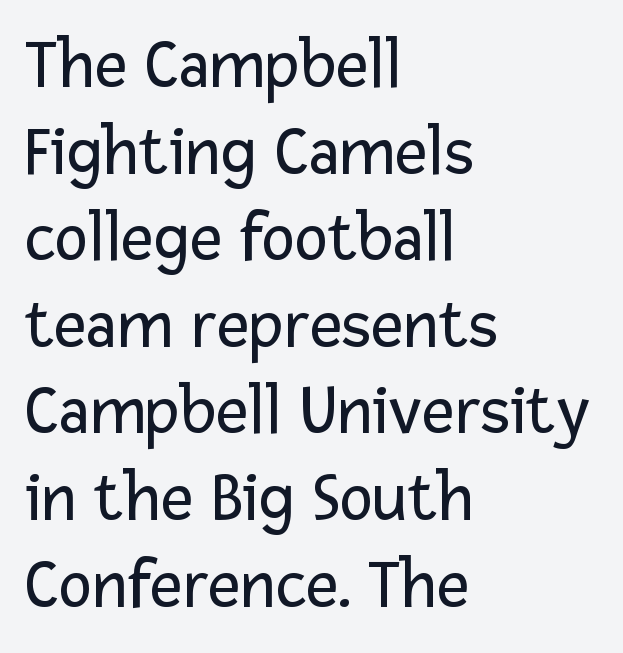
Q: Is the text bold? A: No.
Q: Is the text italic (slanted)? A: No, it is upright.
Q: Is the typeface a serif or a sans-serif typeface? A: Sans-serif.
Q: Is the text underlined? A: No.
Q: How is the paragraph aligned? A: Left-aligned.
Q: Is the spacing between letters normal or unusually wide? A: Normal.
Q: Width (condensed, normal, or wide)? A: Normal.
Q: Stroke contrast? A: Low.
Q: x-height? A: Medium.
Q: Monospaced? A: No.
